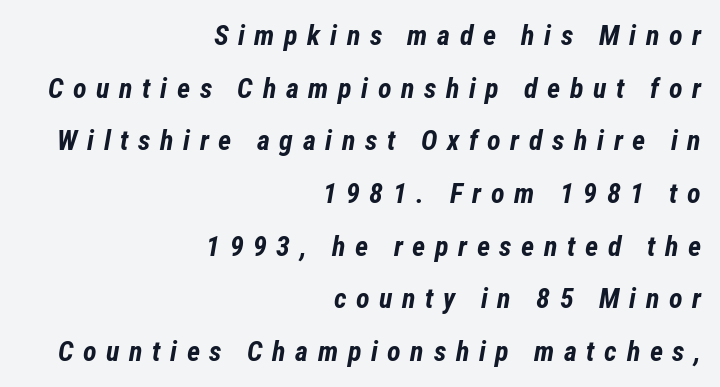
{"italic": "yes", "lean": "right", "slant_degrees": 12, "bold": "yes", "weight": "bold", "width": "condensed", "stroke_contrast": "low", "x_height": "medium", "monospaced": "no", "underline": "no", "align": "right", "line_spacing_ratio": 1.88, "letter_spacing": "wide", "letter_spacing_em": 0.34, "glyph_px": 28}
